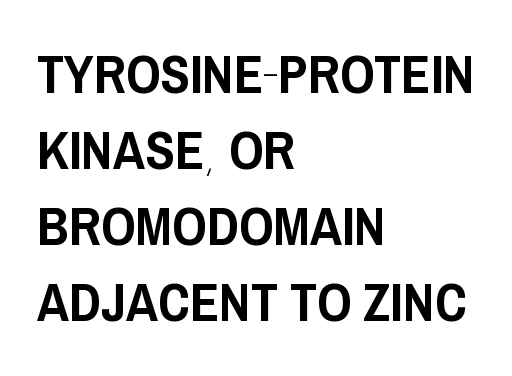
The image shows 54 px condensed sans-serif type, upright; set left-aligned, normal line spacing (1.41x), normal letter spacing, not underlined; low stroke contrast and a large x-height.
